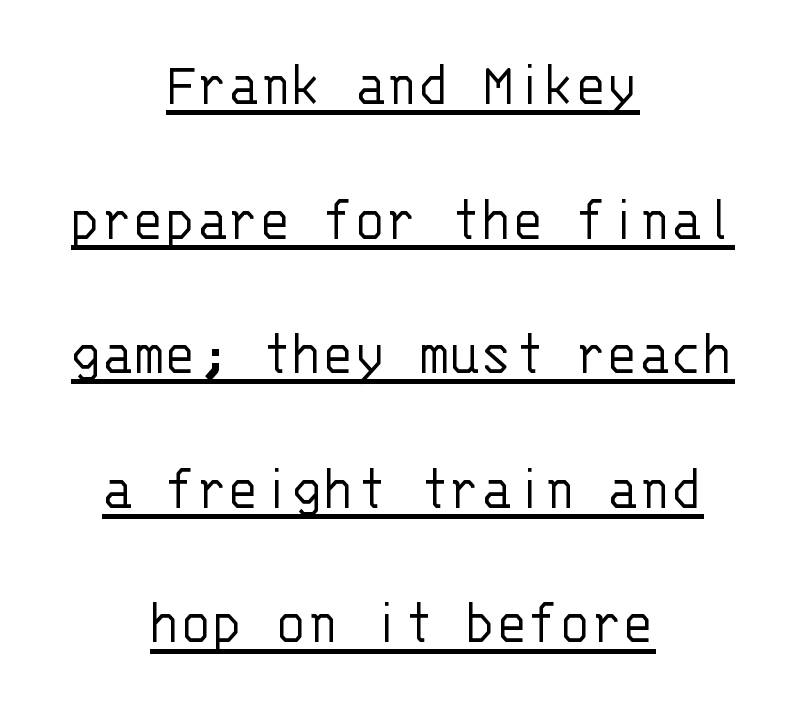
Q: Is the text bold? A: No.
Q: Is the text italic (slanted)? A: No, it is upright.
Q: Is the typeface a serif or a sans-serif typeface? A: Sans-serif.
Q: Is the text underlined? A: Yes.
Q: How is the paragraph aligned? A: Centered.
Q: Is the spacing between letters normal or unusually wide? A: Normal.
Q: Is the spacing between lines tight, normal or loose? A: Loose.
Q: Width (condensed, normal, or wide)? A: Normal.
Q: Stroke contrast? A: Low.
Q: x-height? A: Large.
Q: Monospaced? A: Yes.
